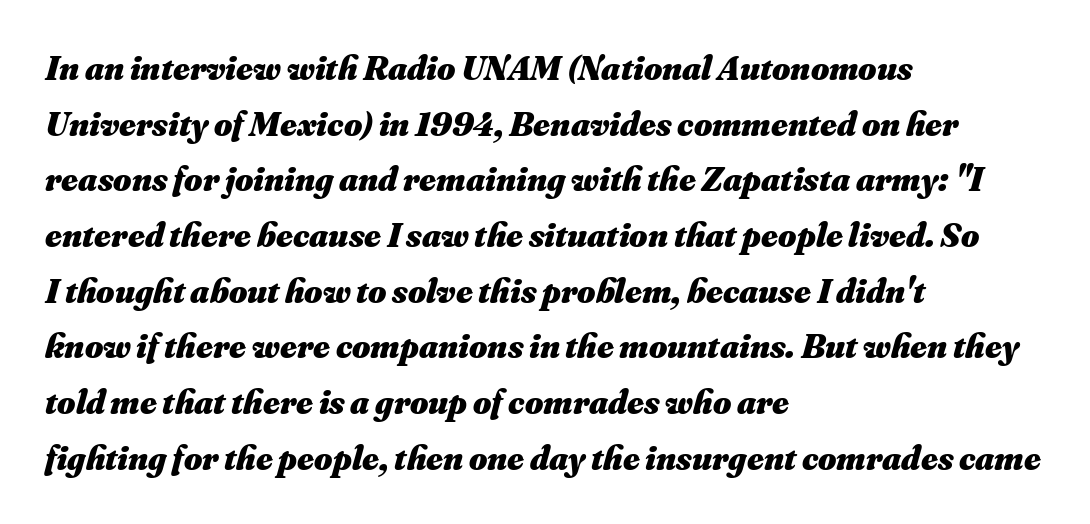
Q: Is the text bold? A: Yes.
Q: Is the text italic (slanted)? A: Yes, it leans right by about 16 degrees.
Q: Is the text underlined? A: No.
Q: How is the paragraph aligned? A: Left-aligned.
Q: Is the spacing between letters normal or unusually wide? A: Normal.
Q: Is the spacing between lines tight, normal or loose? A: Normal.
Q: Width (condensed, normal, or wide)? A: Normal.
Q: Stroke contrast? A: Medium.
Q: x-height? A: Small.
Q: Monospaced? A: No.
